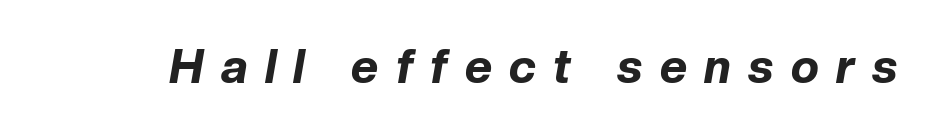
Yep, that's italic — everything's leaning. The typesetting leans heavy: a genuine bold. What stands out about the letter spacing? Its width — letters are far apart. The words here are not underlined. A typesetter would call this proportional, since set widths differ per character.
